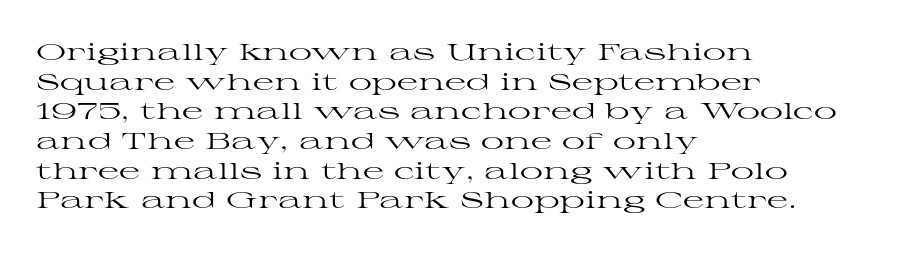
The lines sit at an ordinary, default distance from one another. The rag falls on the right side of this text block. The characters are drawn with everyday or finer stroke widths. Descender tails drop into unmarked territory.
